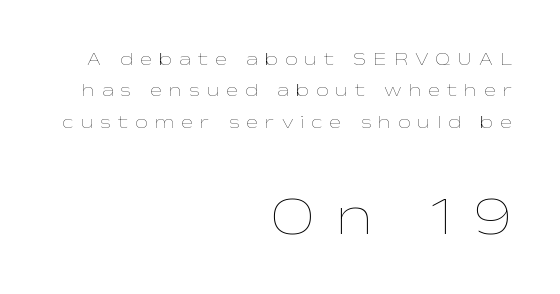
The image shows 54 px thin, wide type, upright; set right-aligned, line spacing 1.74x, unusually wide letter spacing (+0.39 em), not underlined; the second (bottom) block is 3.0x larger; low stroke contrast and a medium x-height.
